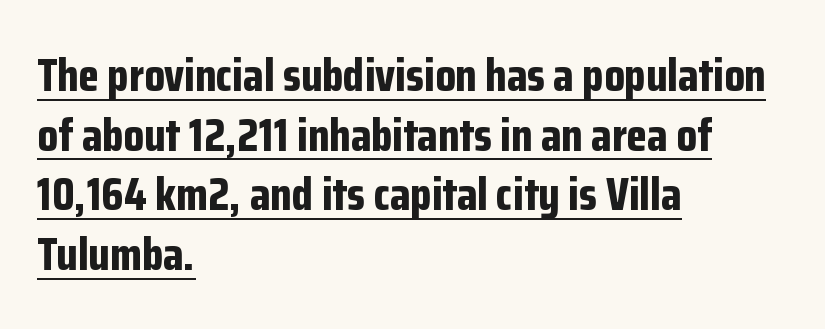
{"serif": "no", "italic": "no", "bold": "yes", "weight": "bold", "width": "condensed", "stroke_contrast": "low", "x_height": "medium", "monospaced": "no", "underline": "yes", "align": "left", "line_spacing": "normal", "line_spacing_ratio": 1.27, "letter_spacing": "normal", "letter_spacing_em": 0.0, "glyph_px": 47}
